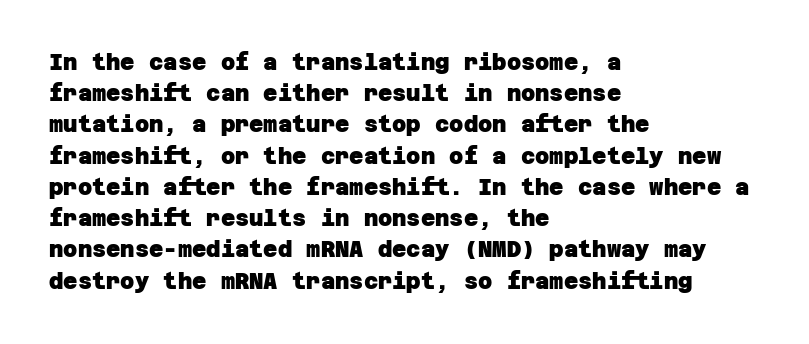
Q: Is the text bold? A: Yes.
Q: Is the text underlined? A: No.
Q: How is the paragraph aligned? A: Left-aligned.
Q: Is the spacing between letters normal or unusually wide? A: Normal.
Q: Is the spacing between lines tight, normal or loose? A: Normal.
